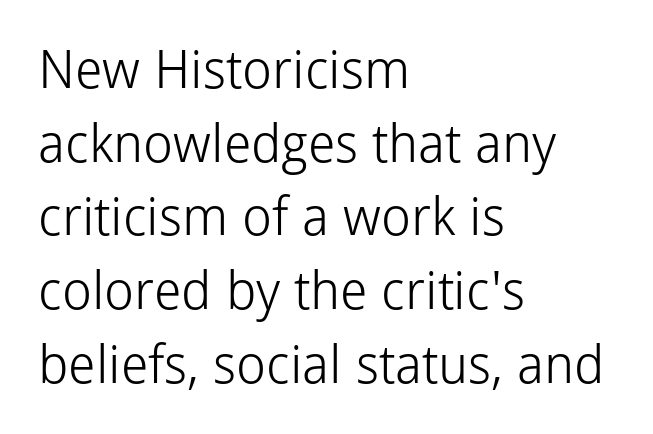
{"serif": "no", "italic": "no", "bold": "no", "weight": "light", "width": "normal", "stroke_contrast": "low", "x_height": "medium", "monospaced": "no", "underline": "no", "align": "left", "line_spacing": "normal", "line_spacing_ratio": 1.39, "letter_spacing": "normal", "letter_spacing_em": 0.0, "glyph_px": 53}
